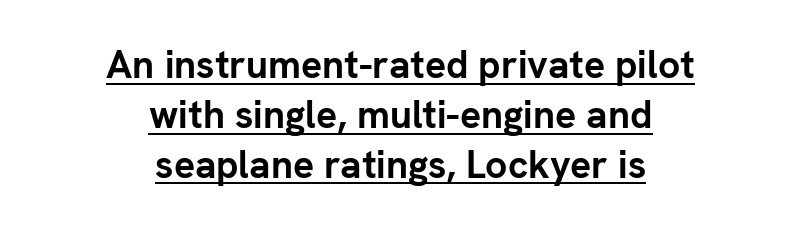
If you drew a line through each stem, it would be perfectly vertical. These lines are rendered in a variable-pitch font. This sample keeps an unexceptional amount of space between lines. These characters rest on top of a visible drawn line.
